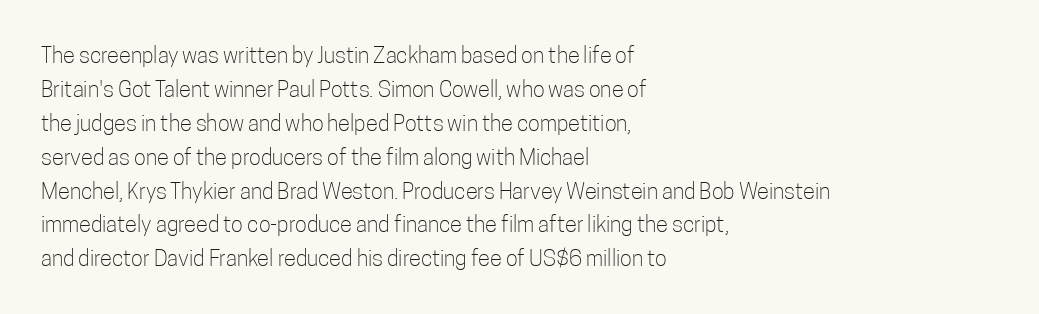
The image shows 22 px text type, upright; set left-aligned, normal line spacing (1.54x), normal letter spacing, not underlined.
